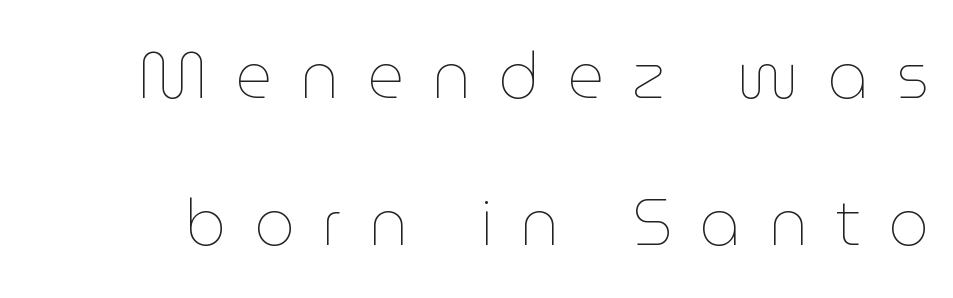
Each letter keeps its own natural width here, so spacing adapts to shape. Look at the tracking — it's clearly loosened, letters drifting apart. Bold? No — there's no thickening of the strokes. The designer dialed line spacing up above the default.
